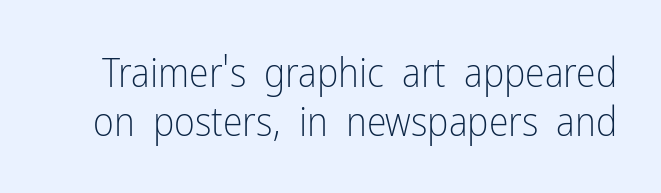
{"serif": "no", "italic": "no", "bold": "no", "weight": "light", "width": "condensed", "stroke_contrast": "low", "x_height": "medium", "monospaced": "no", "underline": "no", "line_spacing_ratio": 1.23, "letter_spacing": "normal", "letter_spacing_em": 0.0, "glyph_px": 40}
